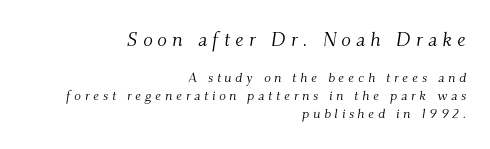
The image shows 20 px text type, italic (leaning right); set right-aligned, normal line spacing (1.29x), unusually wide letter spacing (+0.26 em), not underlined; the first (top) block is 1.43x larger.
